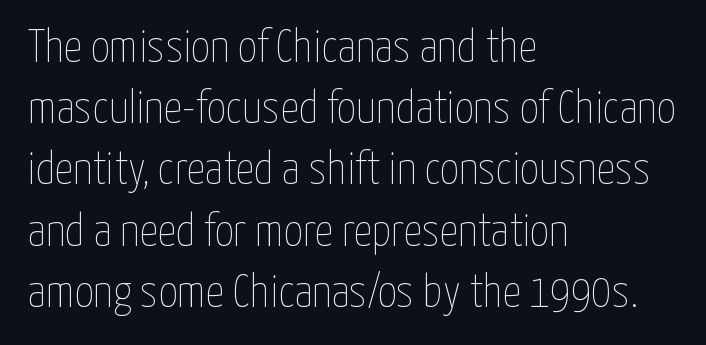
The image shows 46 px thin, condensed type, upright; set left-aligned, normal line spacing (1.33x), normal letter spacing, not underlined; low stroke contrast and a medium x-height.
